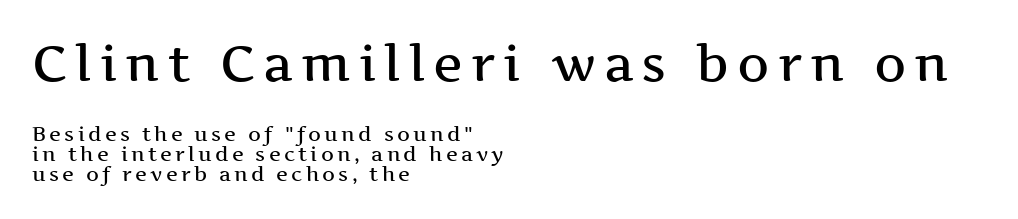
The image shows 50 px semibold, wide serif type, upright; set left-aligned, tight line spacing (0.99x), not underlined; the first (top) block is 2.5x larger; medium stroke contrast and a medium x-height.
